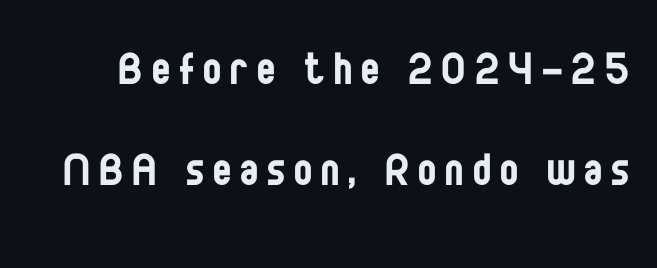
Is this a sans? Yes — the strokes have no serifs. Unlike italic type, these characters show no tilt at all. No extra ink here — the face is not bold. These lines are rendered in a variable-pitch font.
